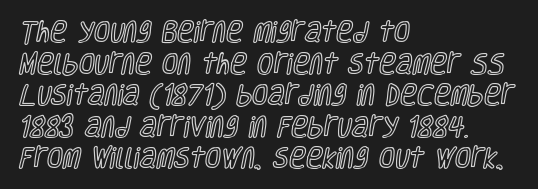
Q: Is the text italic (slanted)? A: Yes.
Q: Is the text underlined? A: No.
Q: How is the paragraph aligned? A: Left-aligned.
Q: Is the spacing between letters normal or unusually wide? A: Normal.
Q: Is the spacing between lines tight, normal or loose? A: Normal.
